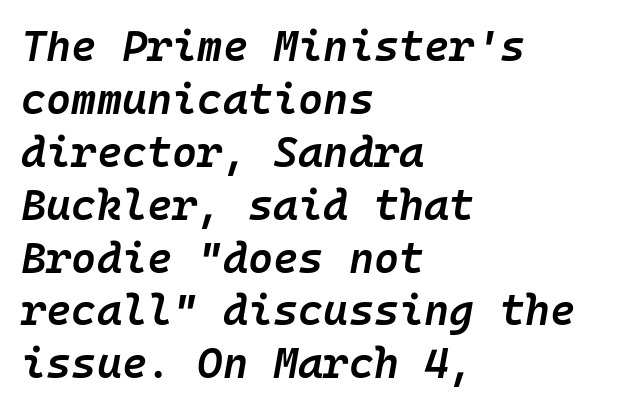
Q: Is the text bold? A: Semi-bold.
Q: Is the text italic (slanted)? A: Yes, it leans right by about 10 degrees.
Q: Is the text underlined? A: No.
Q: How is the paragraph aligned? A: Left-aligned.
Q: Is the spacing between letters normal or unusually wide? A: Normal.
Q: Width (condensed, normal, or wide)? A: Normal.
Q: Stroke contrast? A: Low.
Q: x-height? A: Medium.
Q: Monospaced? A: Yes.
